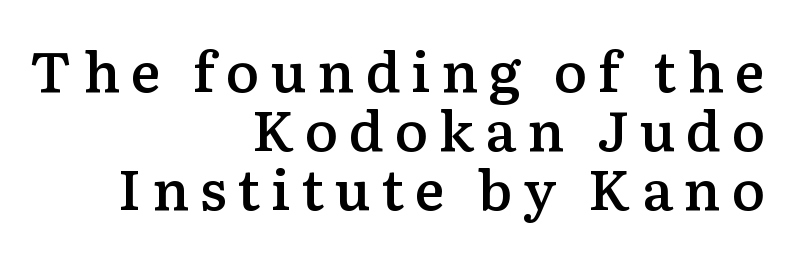
{"serif": "yes", "italic": "no", "bold": "semi", "weight": "semibold", "width": "normal", "stroke_contrast": "low", "x_height": "medium", "monospaced": "no", "underline": "no", "align": "right", "line_spacing": "tight", "line_spacing_ratio": 1.05, "glyph_px": 56}
